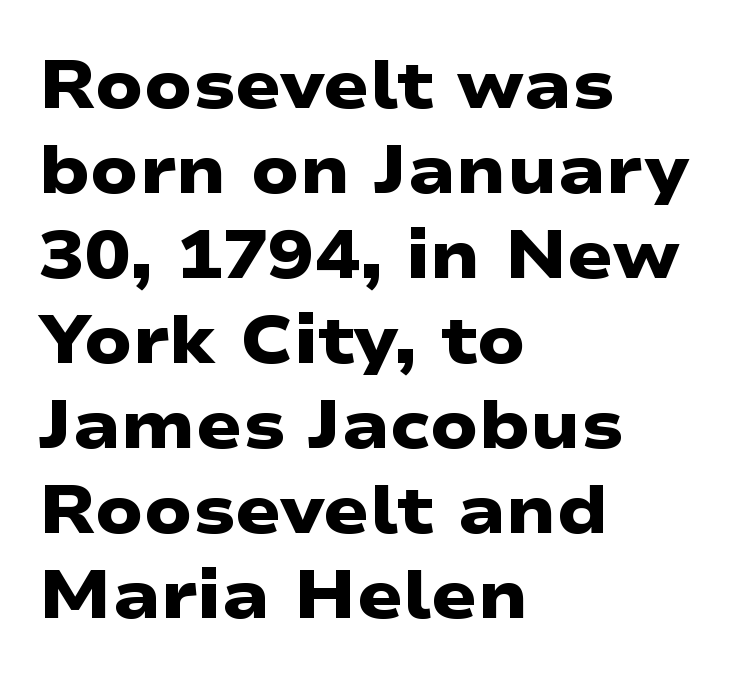
{"serif": "no", "bold": "yes", "weight": "heavy", "width": "wide", "stroke_contrast": "low", "x_height": "medium", "monospaced": "no", "underline": "no", "align": "left", "line_spacing": "normal", "line_spacing_ratio": 1.25, "letter_spacing": "normal", "letter_spacing_em": 0.0, "glyph_px": 68}
